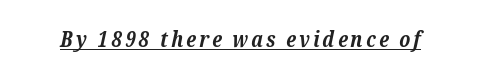
Q: Is the text bold? A: Yes.
Q: Is the text italic (slanted)? A: Yes, it leans right by about 12 degrees.
Q: Is the text underlined? A: Yes.
